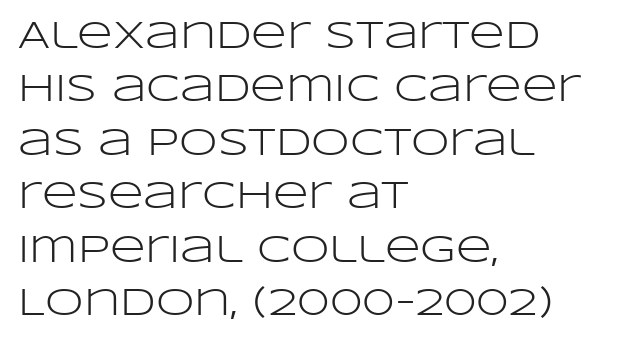
Q: Is the text bold? A: No.
Q: Is the text italic (slanted)? A: No, it is upright.
Q: Is the typeface a serif or a sans-serif typeface? A: Sans-serif.
Q: Is the text underlined? A: No.
Q: How is the paragraph aligned? A: Left-aligned.
Q: Is the spacing between letters normal or unusually wide? A: Normal.
Q: Is the spacing between lines tight, normal or loose? A: Normal.
Q: Width (condensed, normal, or wide)? A: Wide.
Q: Stroke contrast? A: Low.
Q: x-height? A: Large.
Q: Monospaced? A: No.
